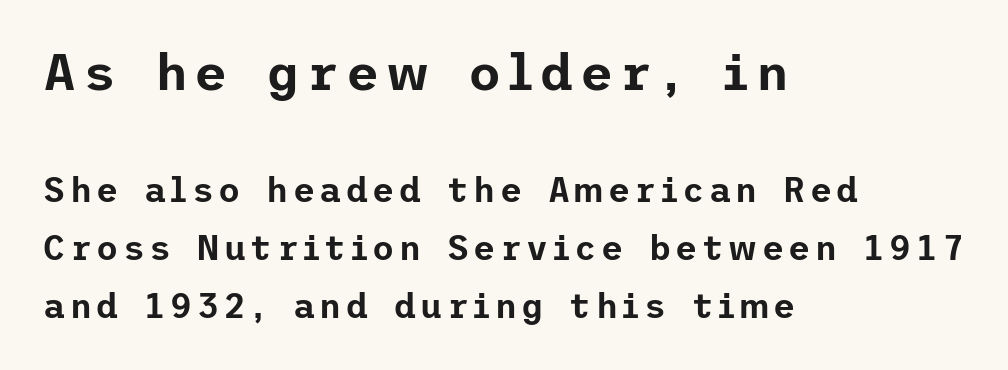
This sample keeps an unexceptional amount of space between lines. Which chunk is bigger? The first one — the top block dwarfs the bottom. Layout note: lines flush left. Type style note: lacks serifs.
